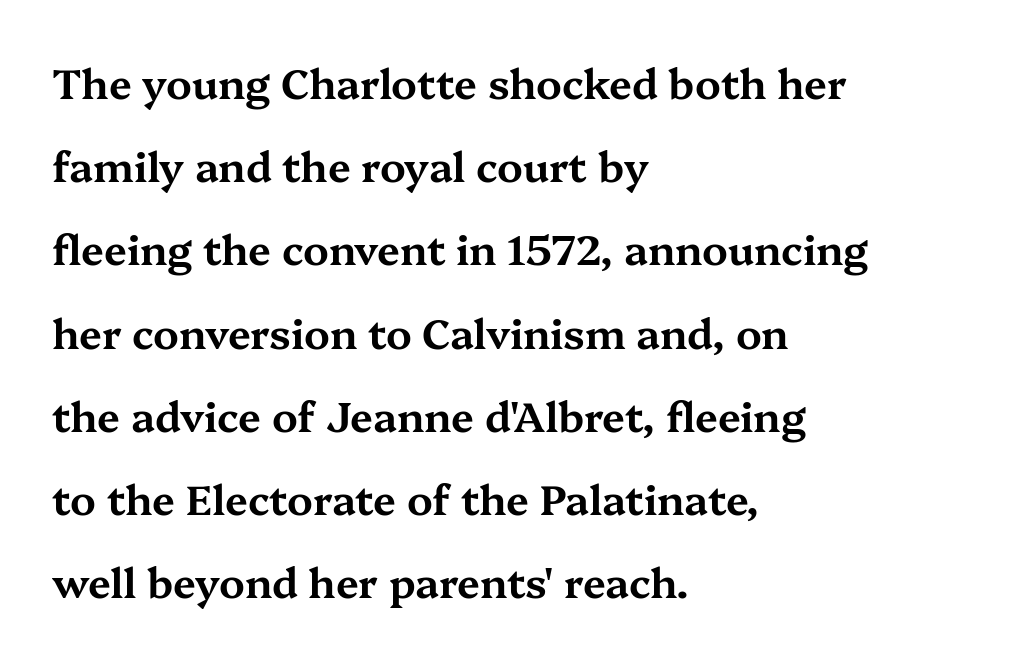
Notice the wide empty band between every row — that's loose leading. Varying glyph widths throughout — classic text-font behaviour. One-word summary of the alignment: left. Every character sits straight up, as roman type does.
